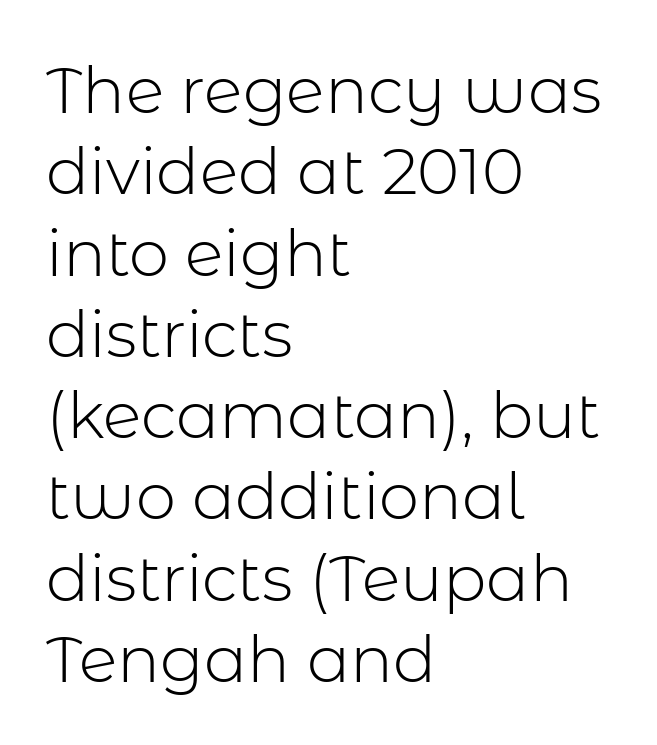
The image shows 64 px light sans-serif type, upright; set left-aligned, normal line spacing (1.27x), normal letter spacing, not underlined; low stroke contrast and a medium x-height.
